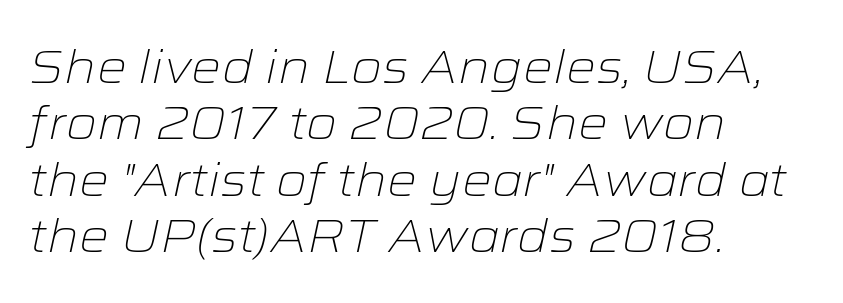
Q: Is the text bold? A: No.
Q: Is the text italic (slanted)? A: Yes, it leans right by about 12 degrees.
Q: Is the text underlined? A: No.
Q: How is the paragraph aligned? A: Left-aligned.
Q: Is the spacing between letters normal or unusually wide? A: Normal.
Q: Width (condensed, normal, or wide)? A: Wide.
Q: Stroke contrast? A: Low.
Q: x-height? A: Medium.
Q: Monospaced? A: No.
